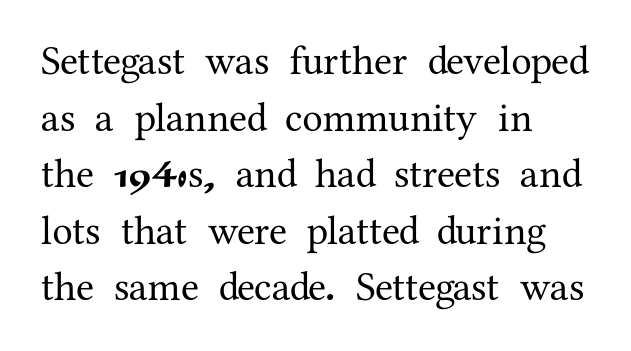
{"serif": "yes", "italic": "no", "width": "normal", "stroke_contrast": "medium", "x_height": "medium", "monospaced": "no", "underline": "no", "align": "left", "line_spacing": "normal", "line_spacing_ratio": 1.38, "letter_spacing": "normal", "letter_spacing_em": 0.0, "glyph_px": 41}
